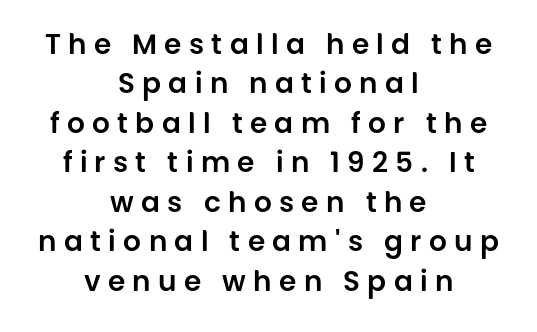
Q: Is the text italic (slanted)? A: No, it is upright.
Q: Is the typeface a serif or a sans-serif typeface? A: Sans-serif.
Q: Is the text underlined? A: No.
Q: How is the paragraph aligned? A: Centered.
Q: Is the spacing between letters normal or unusually wide? A: Unusually wide.
Q: Is the spacing between lines tight, normal or loose? A: Normal.
Q: Width (condensed, normal, or wide)? A: Normal.
Q: Stroke contrast? A: Low.
Q: x-height? A: Large.
Q: Monospaced? A: No.
